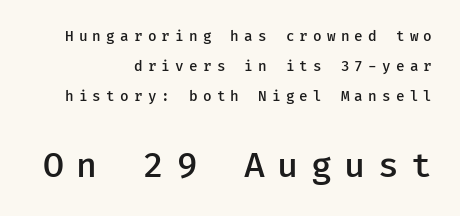
Q: Is the text bold? A: Semi-bold.
Q: Is the text italic (slanted)? A: No, it is upright.
Q: Is the typeface a serif or a sans-serif typeface? A: Sans-serif.
Q: Is the text underlined? A: No.
Q: How is the paragraph aligned? A: Right-aligned.
Q: Is the spacing between letters normal or unusually wide? A: Unusually wide.
Q: Is the spacing between lines tight, normal or loose? A: Loose.
Q: Which block of text is set in a larger size, the first (top) or the second (bottom)? A: The second (bottom) one.
Q: Width (condensed, normal, or wide)? A: Normal.
Q: Stroke contrast? A: Low.
Q: x-height? A: Medium.
